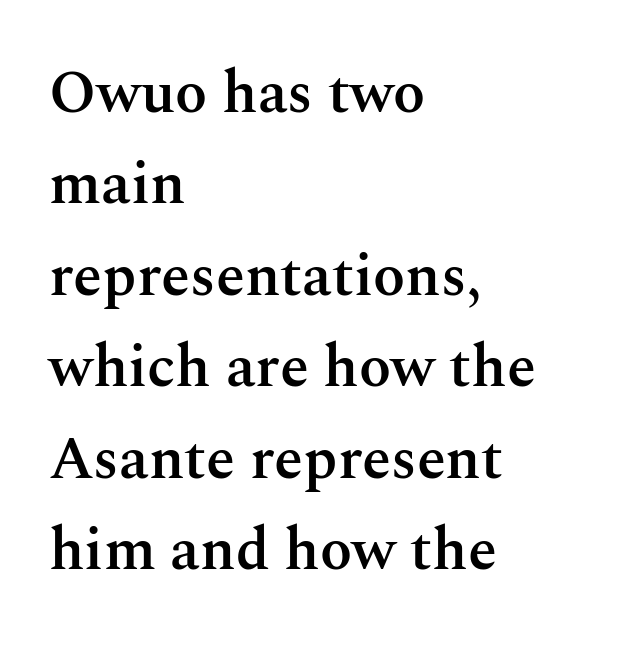
The image shows 59 px semibold serif type, upright; set left-aligned, normal line spacing (1.55x), normal letter spacing, not underlined; medium stroke contrast and a medium x-height.
